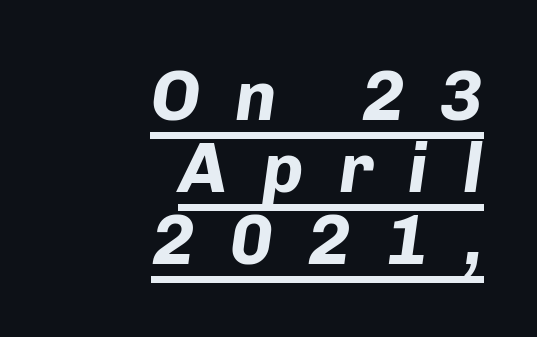
{"italic": "yes", "lean": "right", "slant_degrees": 8, "bold": "yes", "weight": "bold", "width": "normal", "stroke_contrast": "low", "x_height": "medium", "monospaced": "no", "underline": "yes", "align": "right", "line_spacing": "tight", "line_spacing_ratio": 1.03, "letter_spacing": "wide", "letter_spacing_em": 0.5, "glyph_px": 70}
